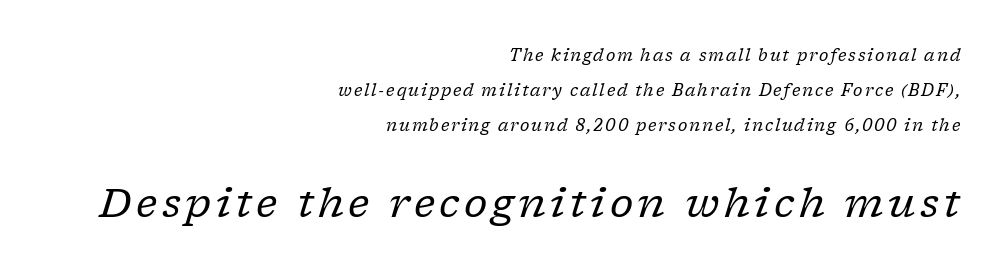
These lines are rendered in a variable-pitch font. Stroke mass is kept to a normal reading level or below. Is the type slanted? Yes — the strokes lean at a clear angle. The baseline area is clear. Alignment: flush right. Which chunk is bigger? The second one — the bottom block dwarfs the top.
